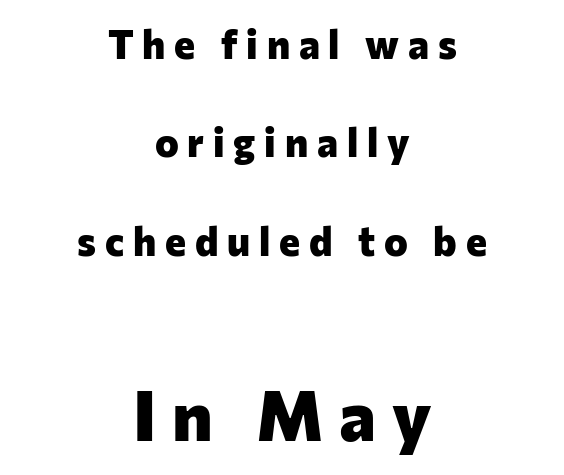
{"serif": "no", "italic": "no", "bold": "yes", "weight": "heavy", "width": "normal", "stroke_contrast": "low", "x_height": "medium", "monospaced": "no", "underline": "no", "align": "center", "line_spacing": "loose", "line_spacing_ratio": 2.46, "letter_spacing": "wide", "letter_spacing_em": 0.22, "larger_block": "second", "size_ratio": 1.75, "glyph_px": 70}
